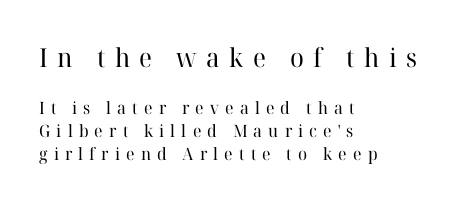
{"italic": "no", "bold": "no", "underline": "no", "align": "left", "line_spacing": "normal", "line_spacing_ratio": 1.35, "letter_spacing": "wide", "letter_spacing_em": 0.36, "larger_block": "first", "size_ratio": 1.53, "glyph_px": 26}
